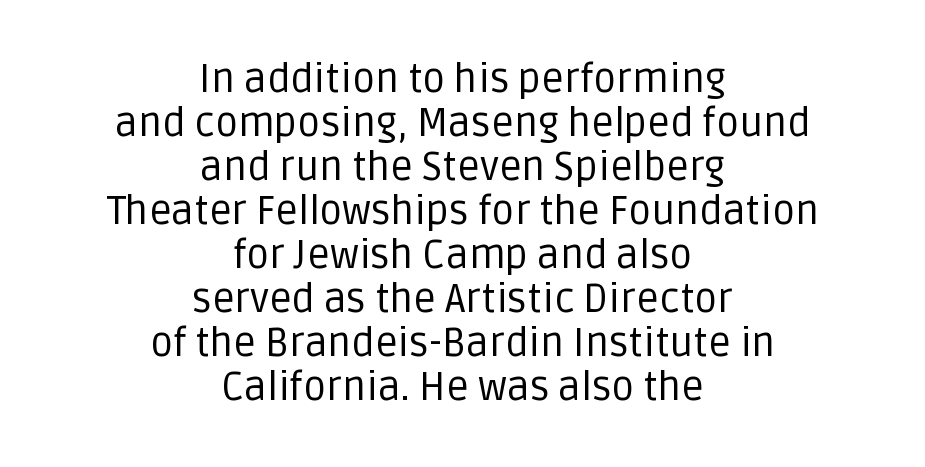
A light-to-regular cut is what we see here. Visually the block forms a symmetrical silhouette, jagged on both flanks. Line spacing here is tight. The gap between lines stays unmarked. The passage shown is typeset with a sans-serif family.
